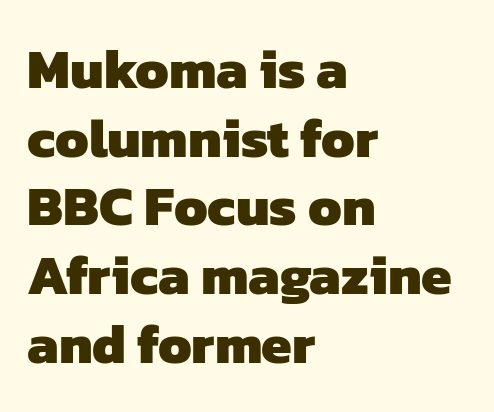
{"serif": "no", "bold": "yes", "weight": "heavy", "width": "normal", "stroke_contrast": "low", "x_height": "medium", "monospaced": "no", "underline": "no", "align": "left", "line_spacing": "normal", "line_spacing_ratio": 1.25, "letter_spacing": "normal", "letter_spacing_em": 0.0, "glyph_px": 55}
